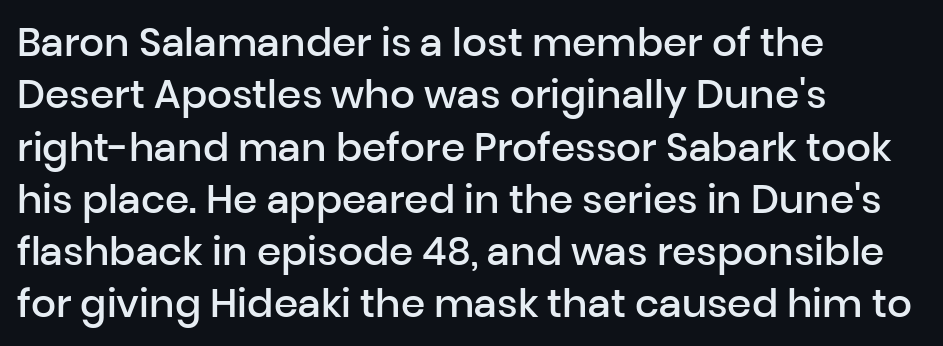
Q: Is the text bold? A: Semi-bold.
Q: Is the text italic (slanted)? A: No, it is upright.
Q: Is the typeface a serif or a sans-serif typeface? A: Sans-serif.
Q: Is the text underlined? A: No.
Q: How is the paragraph aligned? A: Left-aligned.
Q: Is the spacing between letters normal or unusually wide? A: Normal.
Q: Is the spacing between lines tight, normal or loose? A: Normal.
Q: Width (condensed, normal, or wide)? A: Normal.
Q: Stroke contrast? A: Low.
Q: x-height? A: Medium.
Q: Monospaced? A: No.
